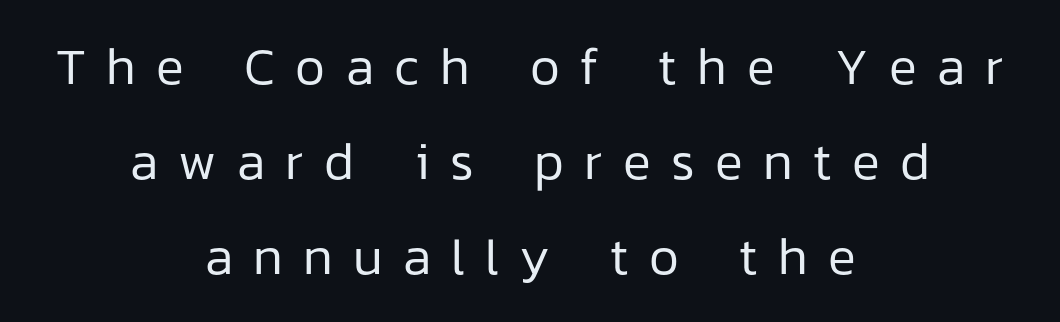
Is the type heavy? It reads as light-to-regular instead. Vertical strokes here are truly vertical. Each letter keeps its own natural width here, so spacing adapts to shape. These lines have a slow, spaced-out rhythm from letter to letter. Bare-footed words on every line. Short and long lines alike share a common midpoint.
